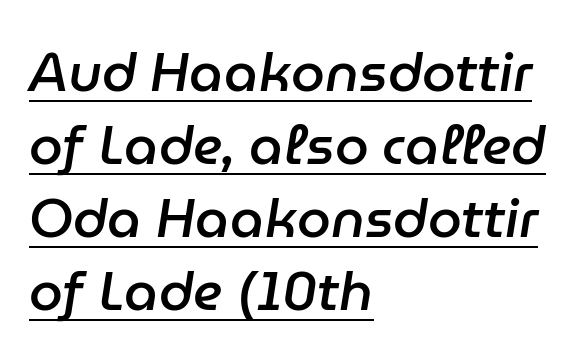
The glyphs look as if they've been sheared to an angle. You could call the tracking neutral — neither tight nor loose. Do the characters align in a grid? No, the font is proportional. Each glyph is drawn with semibold strokes, heavier than normal yet not fully bold. The line-height multiplier appears to be the usual default. Has an underline been added? It has.
